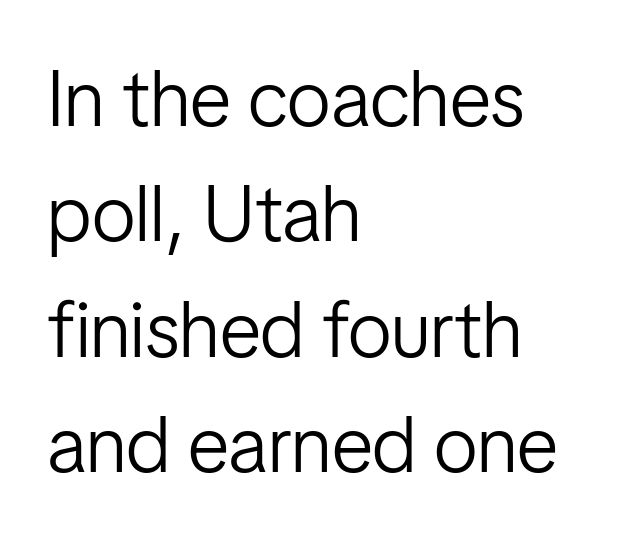
The image shows 79 px light, condensed sans-serif type, upright; set left-aligned, normal line spacing (1.46x), normal letter spacing, not underlined; low stroke contrast and a medium x-height.
